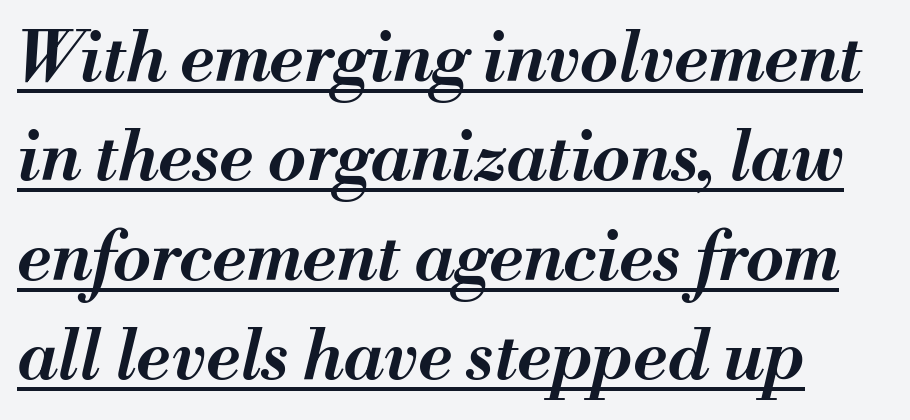
Q: Is the text bold? A: Semi-bold.
Q: Is the text italic (slanted)? A: Yes, it leans right by about 13 degrees.
Q: Is the text underlined? A: Yes.
Q: How is the paragraph aligned? A: Left-aligned.
Q: Is the spacing between letters normal or unusually wide? A: Normal.
Q: Is the spacing between lines tight, normal or loose? A: Normal.
Q: Width (condensed, normal, or wide)? A: Normal.
Q: Stroke contrast? A: Medium.
Q: x-height? A: Small.
Q: Monospaced? A: No.
